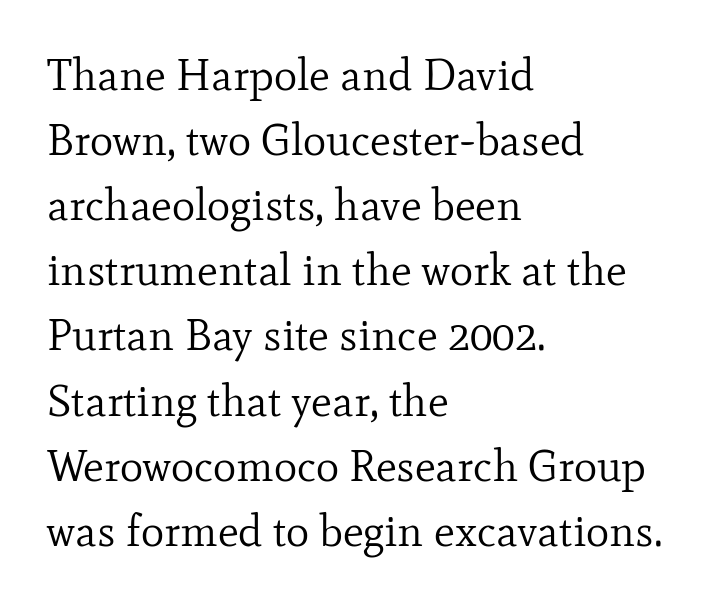
The image shows 44 px regular-weight serif type, upright; set left-aligned, normal line spacing (1.48x), normal letter spacing, not underlined; low stroke contrast and a small x-height.
